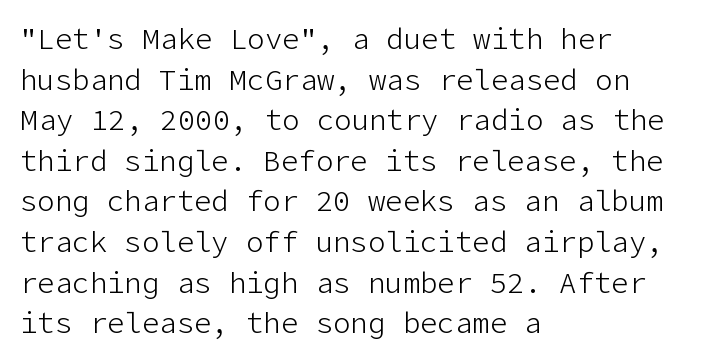
{"serif": "no", "italic": "no", "bold": "no", "weight": "light", "width": "normal", "stroke_contrast": "low", "x_height": "medium", "underline": "no", "align": "left", "line_spacing": "normal", "line_spacing_ratio": 1.4, "letter_spacing": "normal", "letter_spacing_em": 0.0, "glyph_px": 29}
